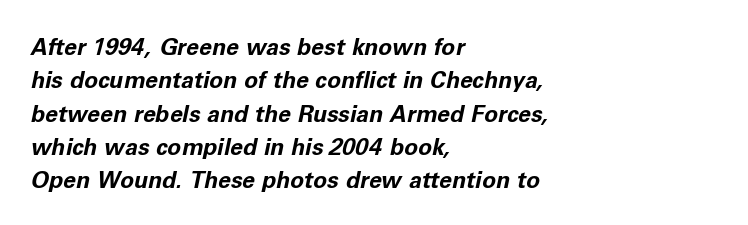
The image shows 23 px bold type, italic (leaning right); set left-aligned, normal line spacing (1.45x), normal letter spacing, not underlined.
